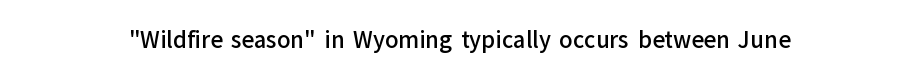
There is no visible air inserted between adjacent glyphs. The characters look somewhat weighty, a semibold short of true bold. Check the space under the baseline: it is left empty. Ascenders rise straight up at ninety degrees.
